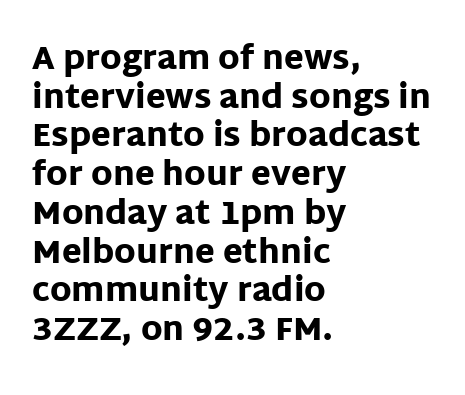
{"serif": "no", "italic": "no", "bold": "yes", "weight": "heavy", "width": "normal", "stroke_contrast": "low", "x_height": "large", "monospaced": "no", "underline": "no", "align": "left", "line_spacing_ratio": 1.21, "letter_spacing": "normal", "letter_spacing_em": 0.0, "glyph_px": 32}
